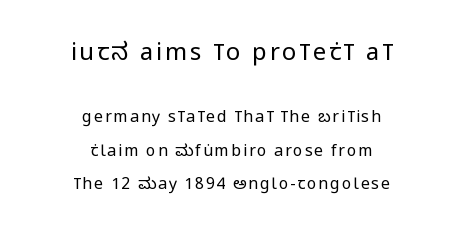
{"italic": "no", "bold": "no", "underline": "no", "align": "center", "line_spacing": "loose", "line_spacing_ratio": 2.11, "larger_block": "first", "size_ratio": 1.5, "glyph_px": 24}
